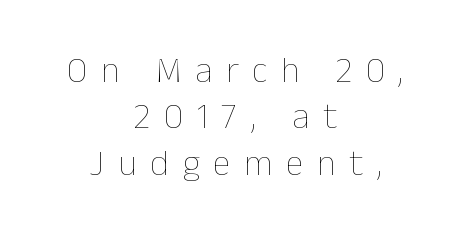
Q: Is the text bold? A: No.
Q: Is the text italic (slanted)? A: No, it is upright.
Q: Is the text underlined? A: No.
Q: How is the paragraph aligned? A: Centered.
Q: Is the spacing between letters normal or unusually wide? A: Unusually wide.
Q: Is the spacing between lines tight, normal or loose? A: Normal.
Q: Width (condensed, normal, or wide)? A: Normal.
Q: Stroke contrast? A: Low.
Q: x-height? A: Medium.
Q: Monospaced? A: No.
